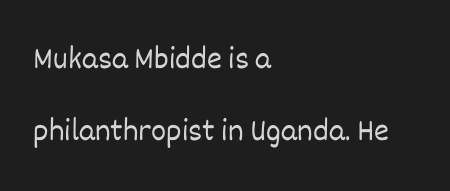
The type is set solid horizontally, with unmodified tracking. Rows of type keep a wide berth in the vertical direction. Nope, not italic — everything's standing straight. Compared with a centered layout, this one pins lines to the left instead. The passage shown is typed in a proportional face where columns would drift. Caption: face not bold, strokes unweighted.
